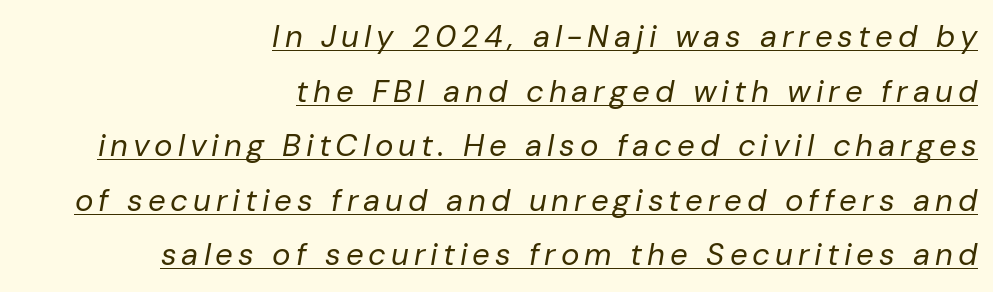
The image shows 31 px regular-weight type, italic (leaning right); set right-aligned, line spacing 1.76x, underlined; low stroke contrast and a medium x-height.
